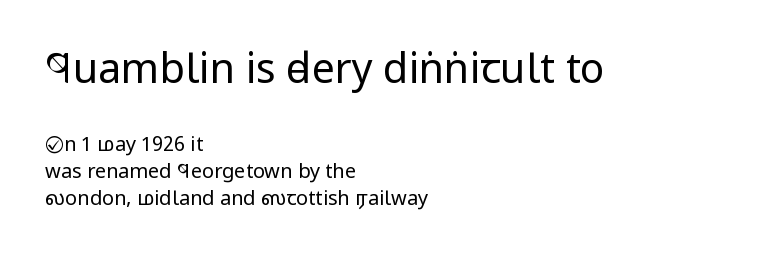
The image shows 41 px regular-weight, condensed sans-serif type, upright; set left-aligned, normal line spacing (1.33x), normal letter spacing, not underlined; the first (top) block is 2.05x larger; low stroke contrast and a large x-height.
